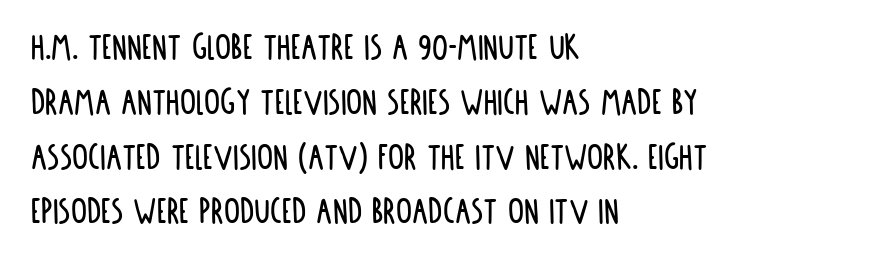
The image shows 40 px condensed sans-serif type, upright; set left-aligned, normal line spacing (1.37x), normal letter spacing, not underlined; low stroke contrast and a large x-height.
